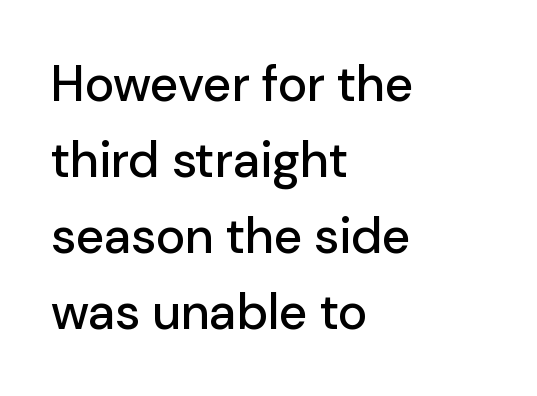
{"serif": "no", "italic": "no", "width": "normal", "stroke_contrast": "low", "x_height": "medium", "monospaced": "no", "underline": "no", "align": "left", "line_spacing": "normal", "line_spacing_ratio": 1.52, "letter_spacing": "normal", "letter_spacing_em": 0.0, "glyph_px": 50}
